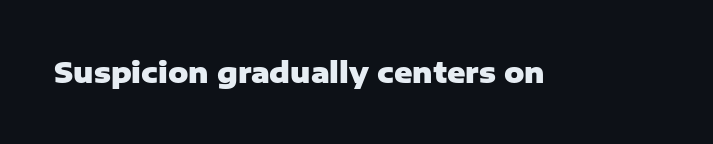
The image shows 28 px heavy sans-serif type, upright; set normal letter spacing, not underlined; low stroke contrast and a medium x-height.
